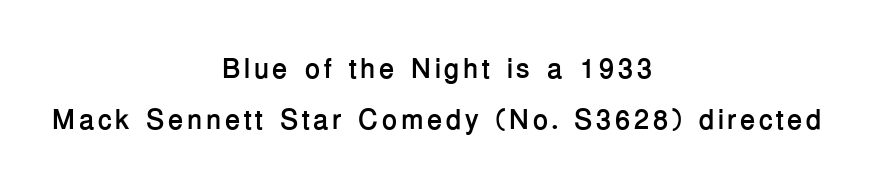
The image shows 28 px semibold sans-serif type, upright; set centered, line spacing 1.81x, not underlined; low stroke contrast and a medium x-height.
